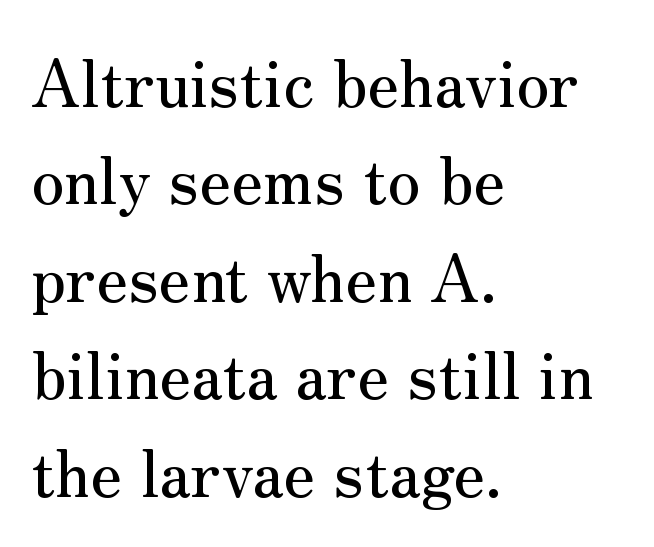
The image shows 65 px serif type, upright; set left-aligned, normal line spacing (1.5x), normal letter spacing, not underlined; medium stroke contrast and a small x-height.
